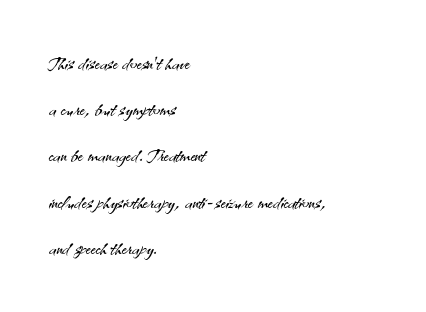
Which margin do the lines hug? The left one — the right edge is uneven. Stems and bowls with no extra thickness — not bold. Nothing unusual about the tracking: characters are spaced as the font intends.
